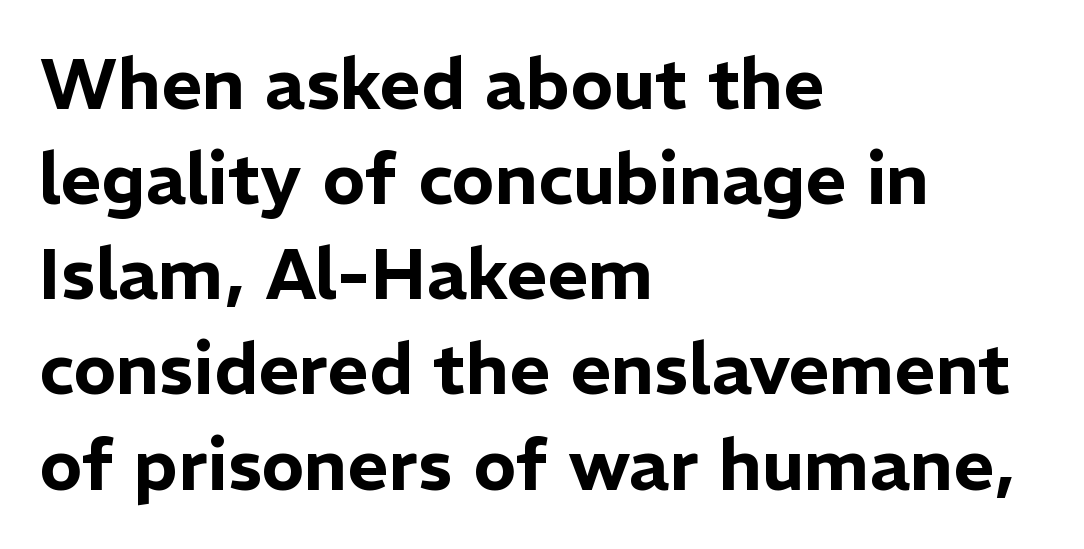
The type is set solid horizontally, with unmodified tracking. Honestly, there is no underline to notice here at all. Summary of vertical rhythm: regular, with standard interline spacing. Think of a printed novel: that variable character pitch is what you see here.
